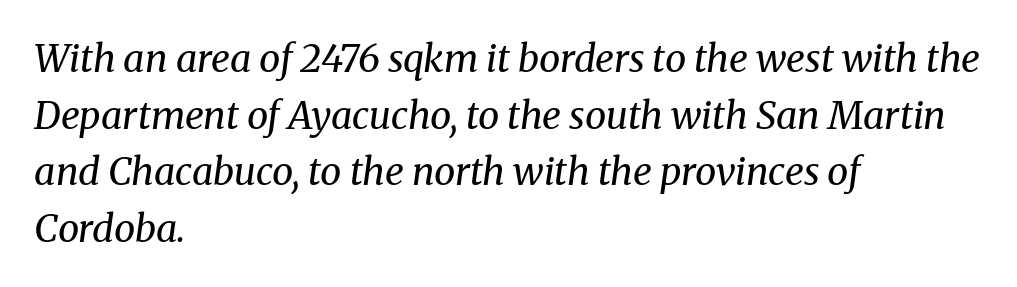
Q: Is the text bold? A: No.
Q: Is the text italic (slanted)? A: Yes, it leans right by about 8 degrees.
Q: Is the typeface a serif or a sans-serif typeface? A: Serif.
Q: Is the text underlined? A: No.
Q: How is the paragraph aligned? A: Left-aligned.
Q: Is the spacing between letters normal or unusually wide? A: Normal.
Q: Is the spacing between lines tight, normal or loose? A: Normal.
Q: Width (condensed, normal, or wide)? A: Normal.
Q: Stroke contrast? A: Medium.
Q: x-height? A: Medium.
Q: Monospaced? A: No.
